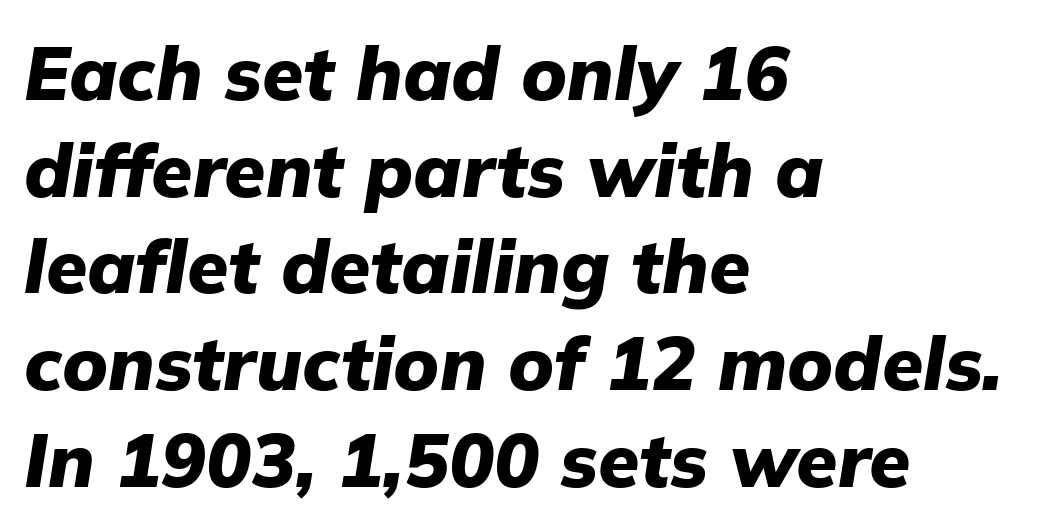
Normally led — the rows are evenly, conventionally spaced. The strokes are fattened all the way to bold. Inter-character spacing is left at the font's built-in metrics. Has an underline been added? It has not. Where is the straight margin? On the left. Italic: yes, the glyphs are oblique.
